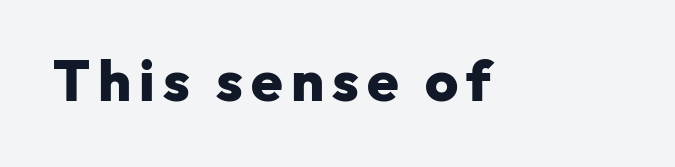
Varying glyph widths throughout — classic text-font behaviour. Words float on clear page, feet unadorned. The characters look thick and weighty, a clear bold. Quick note: not italic, upright.
